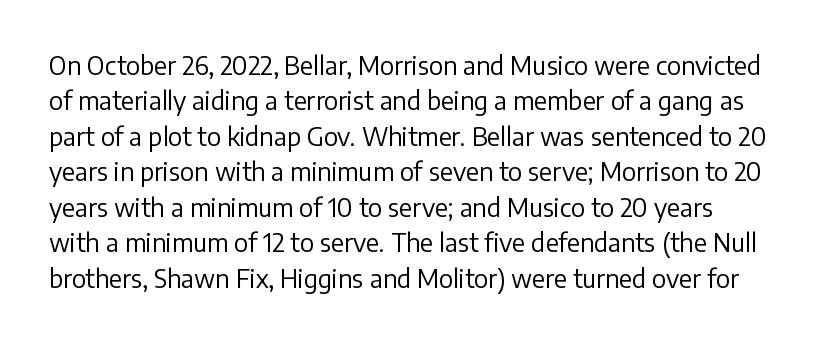
The line texture is even and compact thanks to regular tracking. Plain, unruled lines of type. The rendering uses a moderate line-height, typical for paragraphs. You can tell it's not italic because the verticals are truly vertical. The face looks like a standard text weight, possibly lighter.
